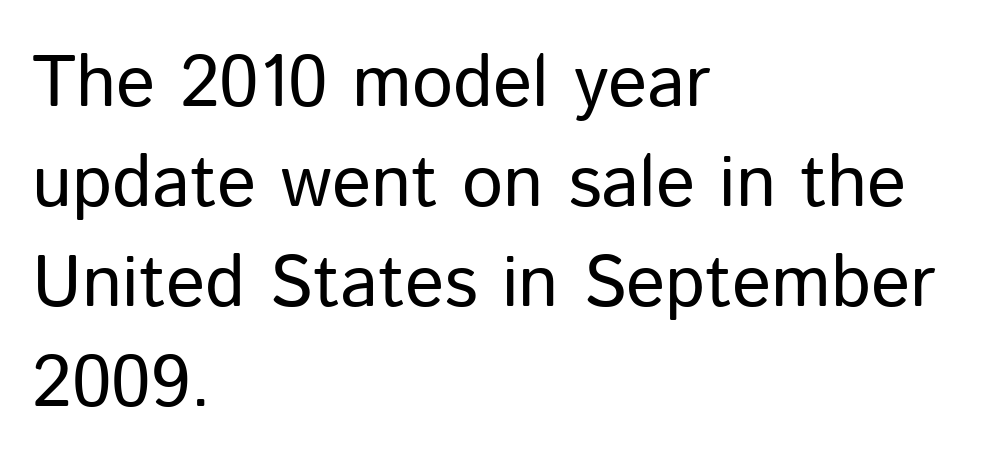
Q: Is the text bold? A: No.
Q: Is the text italic (slanted)? A: No, it is upright.
Q: Is the typeface a serif or a sans-serif typeface? A: Sans-serif.
Q: Is the text underlined? A: No.
Q: How is the paragraph aligned? A: Left-aligned.
Q: Is the spacing between letters normal or unusually wide? A: Normal.
Q: Is the spacing between lines tight, normal or loose? A: Normal.
Q: Width (condensed, normal, or wide)? A: Normal.
Q: Stroke contrast? A: Low.
Q: x-height? A: Medium.
Q: Monospaced? A: No.
